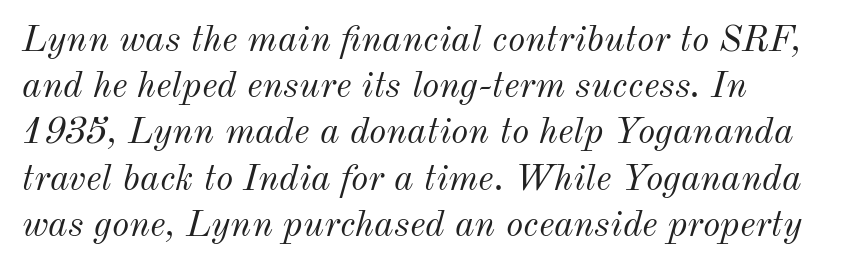
Q: Is the text bold? A: No.
Q: Is the text italic (slanted)? A: Yes, it leans right by about 12 degrees.
Q: Is the text underlined? A: No.
Q: How is the paragraph aligned? A: Left-aligned.
Q: Is the spacing between letters normal or unusually wide? A: Normal.
Q: Is the spacing between lines tight, normal or loose? A: Normal.
Q: Width (condensed, normal, or wide)? A: Normal.
Q: Stroke contrast? A: Medium.
Q: x-height? A: Small.
Q: Monospaced? A: No.
